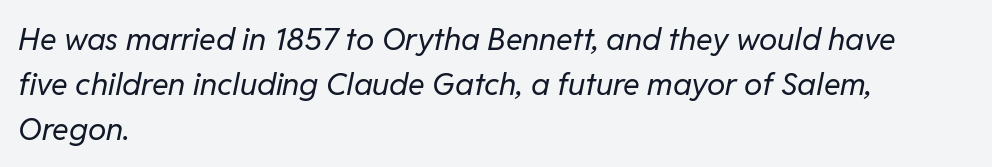
The image shows 31 px regular-weight type, italic (leaning right); set left-aligned, normal line spacing (1.45x), normal letter spacing, not underlined; low stroke contrast and a medium x-height.
